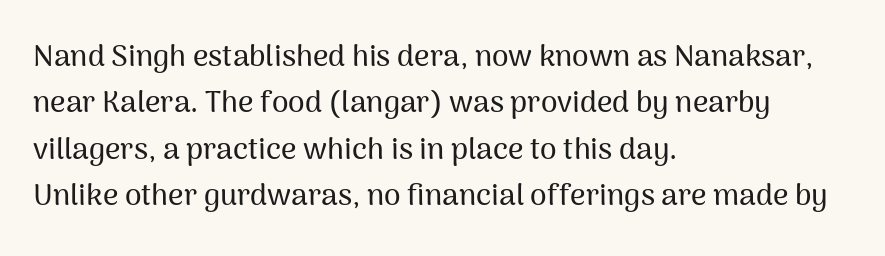
Q: Is the text italic (slanted)? A: No, it is upright.
Q: Is the typeface a serif or a sans-serif typeface? A: Sans-serif.
Q: Is the text underlined? A: No.
Q: How is the paragraph aligned? A: Left-aligned.
Q: Is the spacing between letters normal or unusually wide? A: Normal.
Q: Is the spacing between lines tight, normal or loose? A: Normal.
Q: Width (condensed, normal, or wide)? A: Normal.
Q: Stroke contrast? A: Medium.
Q: x-height? A: Medium.
Q: Monospaced? A: No.
